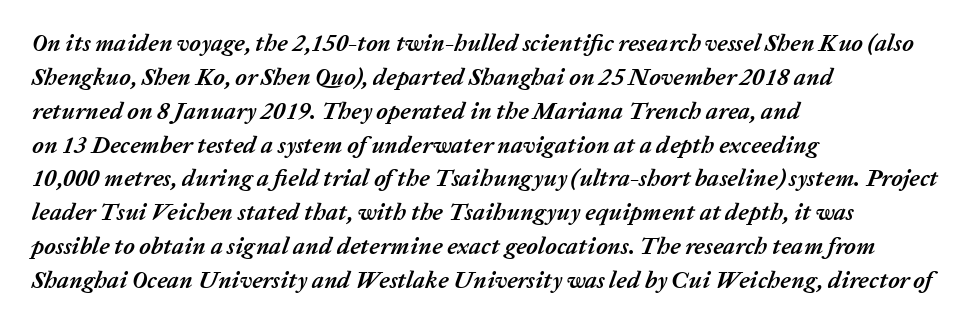
The image shows 24 px bold type, italic (leaning right); set left-aligned, normal line spacing (1.41x), normal letter spacing, not underlined.
